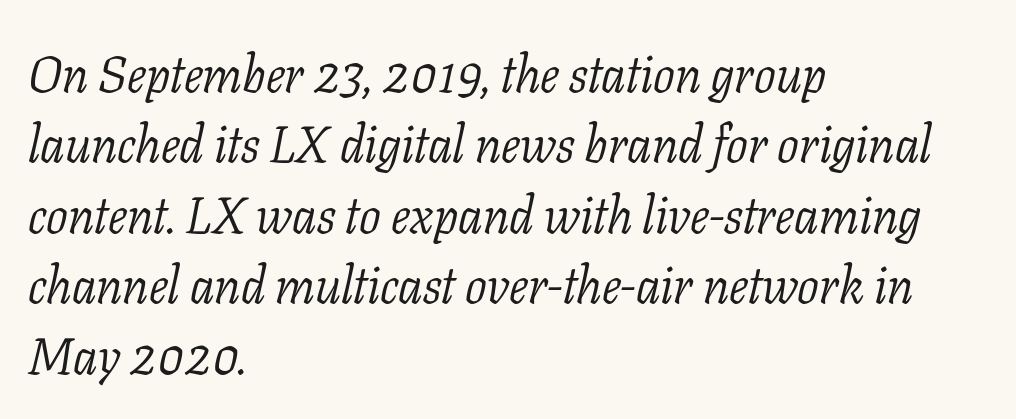
Q: Is the text bold? A: No.
Q: Is the text italic (slanted)? A: Yes, it leans right by about 11 degrees.
Q: Is the typeface a serif or a sans-serif typeface? A: Serif.
Q: Is the text underlined? A: No.
Q: How is the paragraph aligned? A: Left-aligned.
Q: Is the spacing between letters normal or unusually wide? A: Normal.
Q: Is the spacing between lines tight, normal or loose? A: Normal.
Q: Width (condensed, normal, or wide)? A: Normal.
Q: Stroke contrast? A: Low.
Q: x-height? A: Medium.
Q: Monospaced? A: No.
